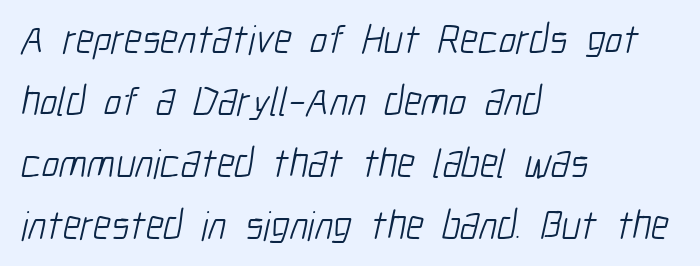
The image shows 41 px light, condensed sans-serif type; set left-aligned, normal line spacing (1.51x), normal letter spacing, not underlined; low stroke contrast and a medium x-height.
